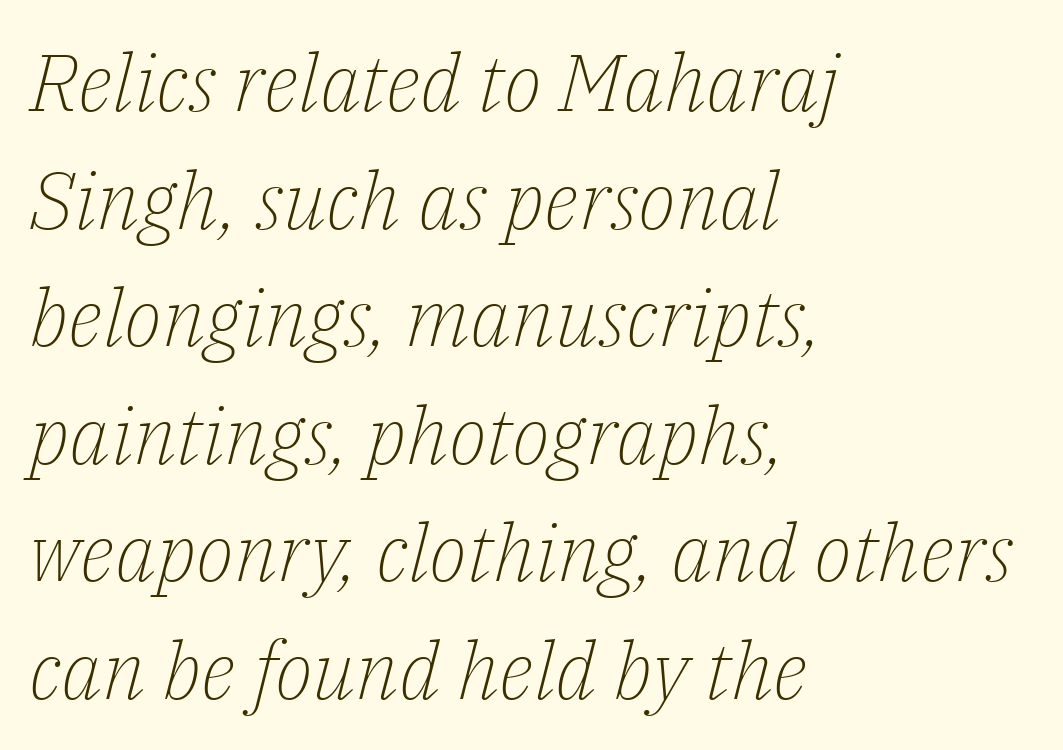
The passage is arranged the way most books set body copy — flush left. This reads as an unemphasized weight, regular at the heaviest. This sample keeps an unexceptional amount of space between lines. No extra tracking has been applied to these lines. Here the designer chose a conventional face with non-uniform glyph widths. Bare-footed words on every line.
